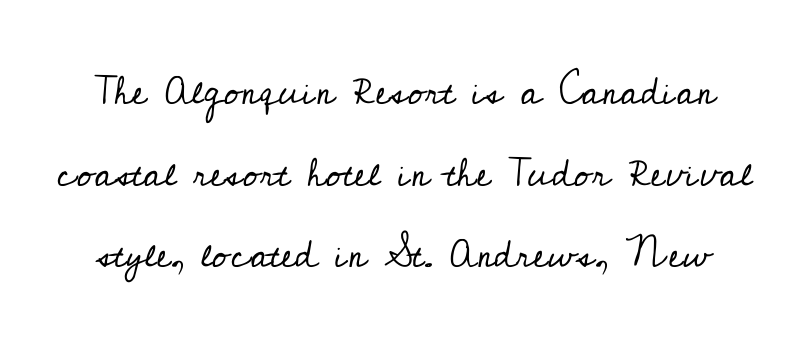
You can tell from the footed stems that serif type was used. The passage shown stacks its lines with a broad gap. Between one letter and the next there's only the usual sliver of space.
